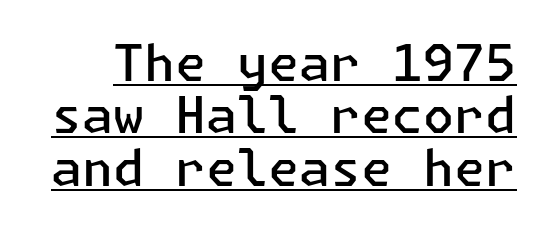
Q: Is the text bold? A: Semi-bold.
Q: Is the text italic (slanted)? A: No, it is upright.
Q: Is the typeface a serif or a sans-serif typeface? A: Sans-serif.
Q: Is the text underlined? A: Yes.
Q: Is the spacing between letters normal or unusually wide? A: Normal.
Q: Is the spacing between lines tight, normal or loose? A: Tight.
Q: Width (condensed, normal, or wide)? A: Normal.
Q: Stroke contrast? A: Low.
Q: x-height? A: Medium.
